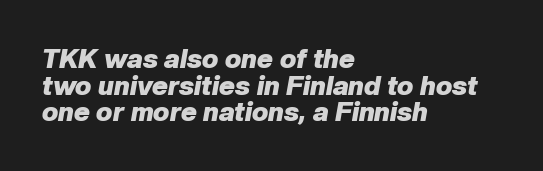
{"italic": "yes", "lean": "right", "slant_degrees": 10, "bold": "yes", "underline": "no", "align": "left", "line_spacing": "tight", "line_spacing_ratio": 0.99, "letter_spacing": "normal", "letter_spacing_em": 0.0, "glyph_px": 27}
